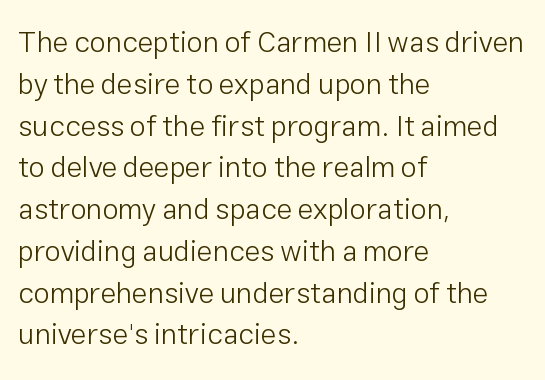
Q: Is the text bold? A: No.
Q: Is the text italic (slanted)? A: No, it is upright.
Q: Is the typeface a serif or a sans-serif typeface? A: Sans-serif.
Q: Is the text underlined? A: No.
Q: How is the paragraph aligned? A: Left-aligned.
Q: Is the spacing between letters normal or unusually wide? A: Normal.
Q: Is the spacing between lines tight, normal or loose? A: Normal.
Q: Width (condensed, normal, or wide)? A: Normal.
Q: Stroke contrast? A: Low.
Q: x-height? A: Medium.
Q: Monospaced? A: No.
